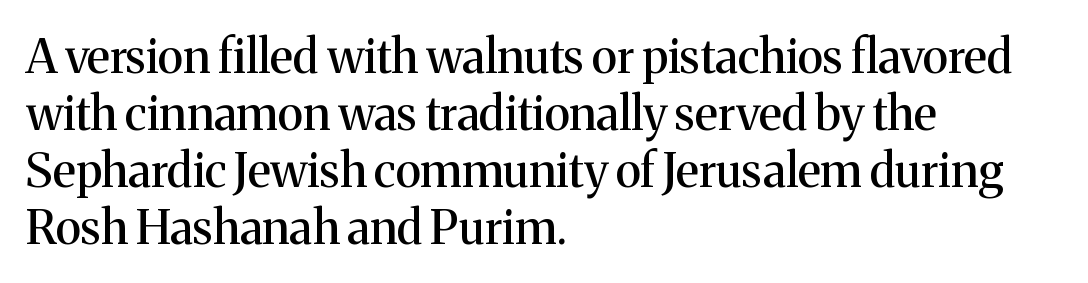
{"serif": "yes", "italic": "no", "width": "normal", "stroke_contrast": "medium", "x_height": "medium", "monospaced": "no", "underline": "no", "align": "left", "line_spacing_ratio": 1.21, "letter_spacing": "normal", "letter_spacing_em": 0.0, "glyph_px": 47}
